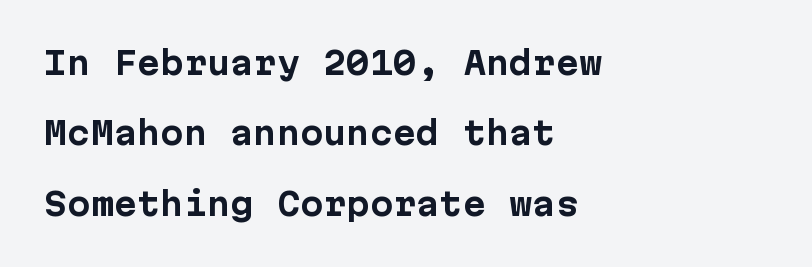
The image shows 31 px bold sans-serif type, upright; set left-aligned, loose line spacing (2.27x), normal letter spacing, not underlined; low stroke contrast and a medium x-height.
